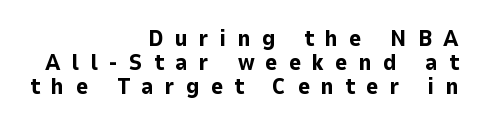
The image shows 23 px bold type, upright; set right-aligned, tight line spacing (1.05x), unusually wide letter spacing (+0.49 em), not underlined.
